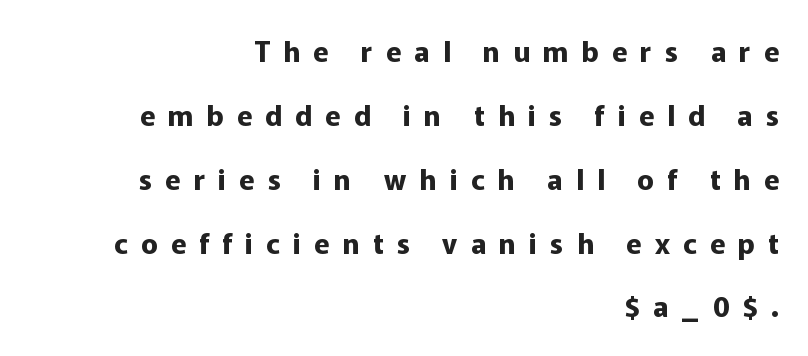
Q: Is the text bold? A: Yes.
Q: Is the text italic (slanted)? A: No, it is upright.
Q: Is the typeface a serif or a sans-serif typeface? A: Sans-serif.
Q: Is the text underlined? A: No.
Q: How is the paragraph aligned? A: Right-aligned.
Q: Is the spacing between letters normal or unusually wide? A: Unusually wide.
Q: Is the spacing between lines tight, normal or loose? A: Loose.
Q: Width (condensed, normal, or wide)? A: Normal.
Q: Stroke contrast? A: Low.
Q: x-height? A: Medium.
Q: Monospaced? A: No.
